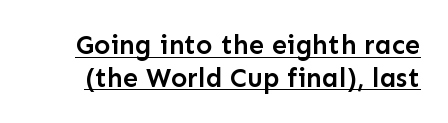
{"italic": "no", "bold": "semi", "underline": "yes", "line_spacing_ratio": 1.21, "letter_spacing": "normal", "letter_spacing_em": 0.0, "glyph_px": 27}
